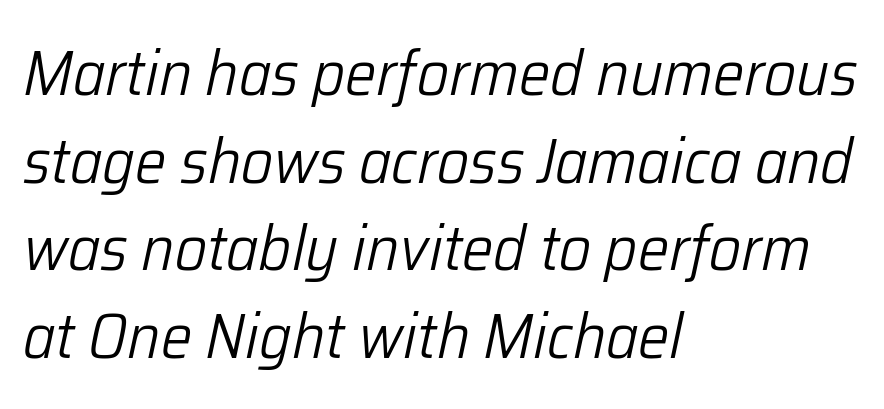
Q: Is the text bold? A: No.
Q: Is the text italic (slanted)? A: Yes, it leans right by about 12 degrees.
Q: Is the text underlined? A: No.
Q: How is the paragraph aligned? A: Left-aligned.
Q: Is the spacing between letters normal or unusually wide? A: Normal.
Q: Is the spacing between lines tight, normal or loose? A: Normal.
Q: Width (condensed, normal, or wide)? A: Normal.
Q: Stroke contrast? A: Low.
Q: x-height? A: Medium.
Q: Monospaced? A: No.
